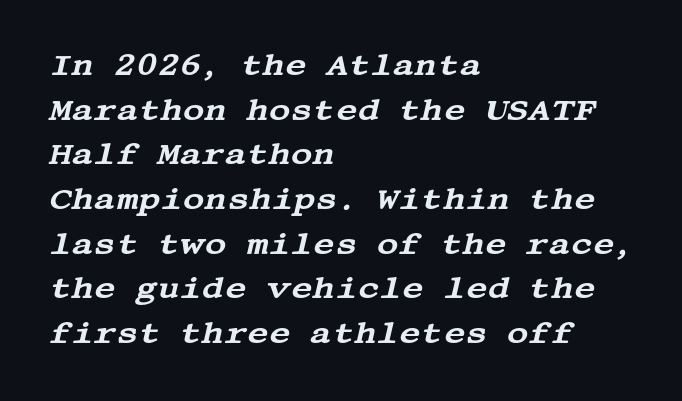
Q: Is the text italic (slanted)? A: Yes, it leans right by about 13 degrees.
Q: Is the typeface a serif or a sans-serif typeface? A: Serif.
Q: Is the text underlined? A: No.
Q: How is the paragraph aligned? A: Left-aligned.
Q: Is the spacing between letters normal or unusually wide? A: Normal.
Q: Is the spacing between lines tight, normal or loose? A: Normal.
Q: Width (condensed, normal, or wide)? A: Wide.
Q: Stroke contrast? A: Medium.
Q: x-height? A: Large.
